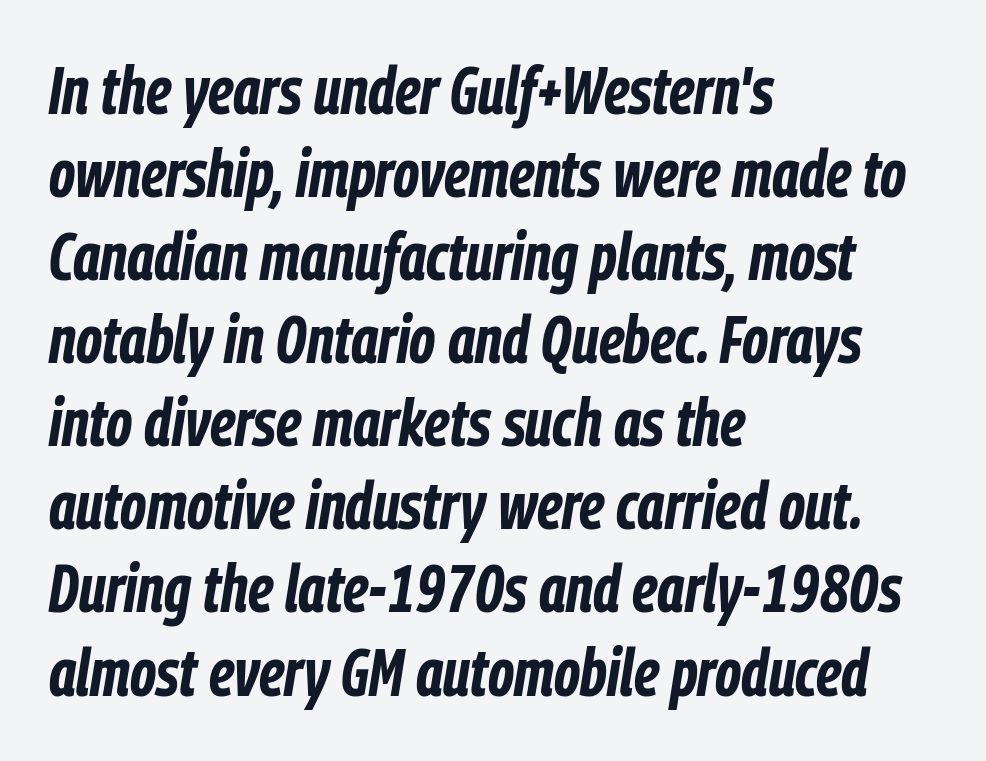
The image shows 67 px bold, condensed type, italic (leaning right); set left-aligned, line spacing 1.24x, normal letter spacing, not underlined; low stroke contrast and a medium x-height.
